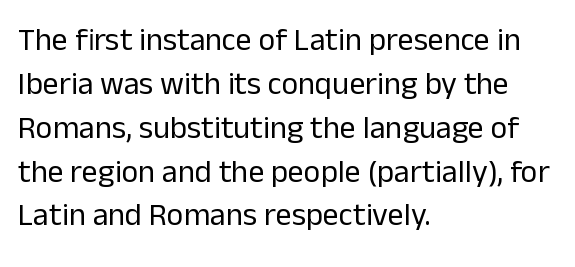
Q: Is the text bold? A: No.
Q: Is the text italic (slanted)? A: No, it is upright.
Q: Is the typeface a serif or a sans-serif typeface? A: Sans-serif.
Q: Is the text underlined? A: No.
Q: How is the paragraph aligned? A: Left-aligned.
Q: Is the spacing between letters normal or unusually wide? A: Normal.
Q: Is the spacing between lines tight, normal or loose? A: Normal.
Q: Width (condensed, normal, or wide)? A: Normal.
Q: Stroke contrast? A: Low.
Q: x-height? A: Medium.
Q: Monospaced? A: No.
